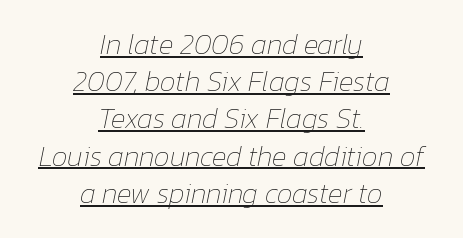
Q: Is the text bold? A: No.
Q: Is the text italic (slanted)? A: Yes, it leans right by about 12 degrees.
Q: Is the text underlined? A: Yes.
Q: How is the paragraph aligned? A: Centered.
Q: Is the spacing between letters normal or unusually wide? A: Normal.
Q: Is the spacing between lines tight, normal or loose? A: Normal.
Q: Width (condensed, normal, or wide)? A: Normal.
Q: Stroke contrast? A: Low.
Q: x-height? A: Medium.
Q: Monospaced? A: No.
